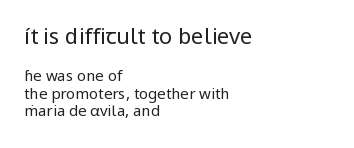
Q: Is the text bold? A: No.
Q: Is the text italic (slanted)? A: No, it is upright.
Q: Is the text underlined? A: No.
Q: How is the paragraph aligned? A: Left-aligned.
Q: Is the spacing between letters normal or unusually wide? A: Normal.
Q: Which block of text is set in a larger size, the first (top) or the second (bottom)? A: The first (top) one.
